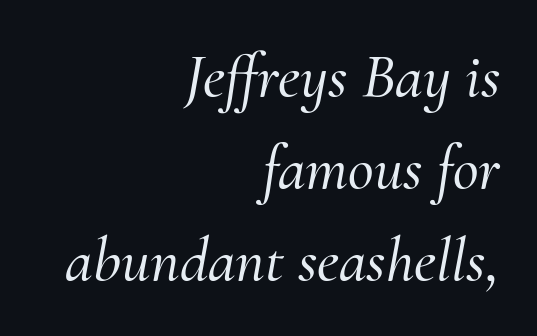
The designer went with a serif here, giving each stem small feet. Evenly set lines give the paragraph a standard silhouette. Does the copy run flush right? Yes — the right margin is perfectly even. Nobody touched the tracking dial on this one. In terms of posture, this sample is oblique. The face used here is proportionally spaced, like ordinary book or web type.
